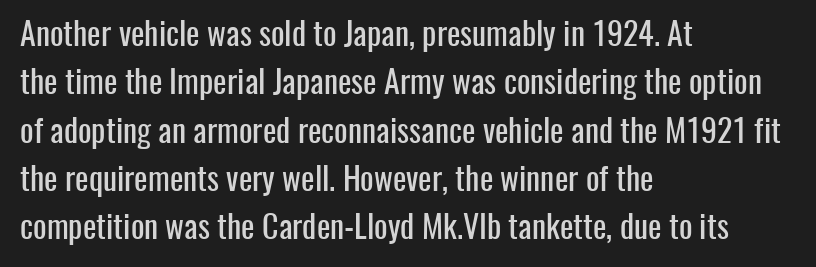
Q: Is the text italic (slanted)? A: No, it is upright.
Q: Is the typeface a serif or a sans-serif typeface? A: Sans-serif.
Q: Is the text underlined? A: No.
Q: How is the paragraph aligned? A: Left-aligned.
Q: Is the spacing between letters normal or unusually wide? A: Normal.
Q: Is the spacing between lines tight, normal or loose? A: Normal.
Q: Width (condensed, normal, or wide)? A: Condensed.
Q: Stroke contrast? A: Low.
Q: x-height? A: Medium.
Q: Monospaced? A: No.
